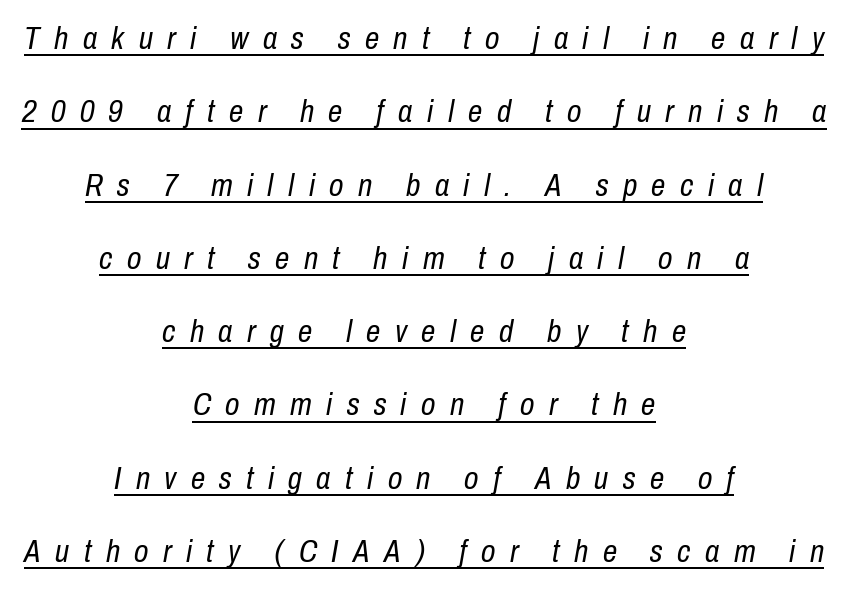
Q: Is the text bold? A: No.
Q: Is the text italic (slanted)? A: Yes, it leans right by about 10 degrees.
Q: Is the text underlined? A: Yes.
Q: How is the paragraph aligned? A: Centered.
Q: Is the spacing between letters normal or unusually wide? A: Unusually wide.
Q: Is the spacing between lines tight, normal or loose? A: Loose.
Q: Width (condensed, normal, or wide)? A: Condensed.
Q: Stroke contrast? A: Low.
Q: x-height? A: Medium.
Q: Monospaced? A: No.
